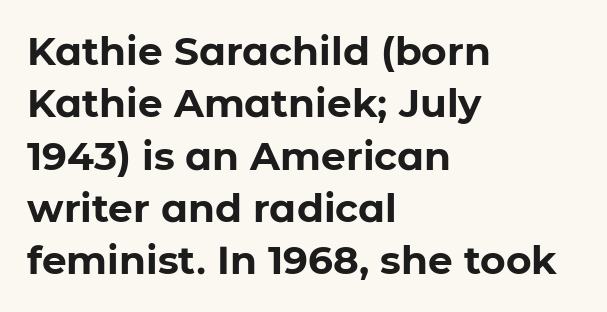
This is roman type, the default non-slanted kind. Heavy-handed strokes throughout: this text is bold. Is this a sans? Yes — the strokes have no serifs. Descender tails drop into unmarked territory. The rendering keeps characters at their native spacing.
